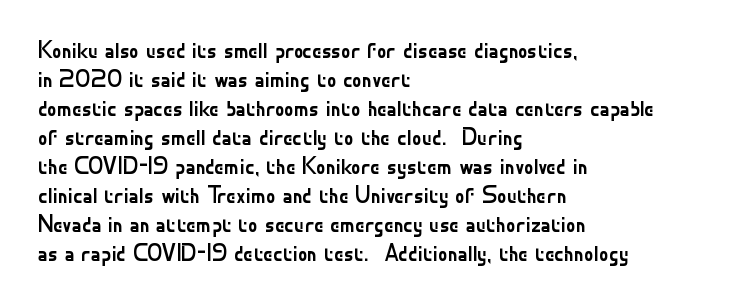
{"italic": "no", "bold": "no", "underline": "no", "align": "left", "line_spacing_ratio": 1.21, "letter_spacing": "normal", "letter_spacing_em": 0.0, "glyph_px": 24}
